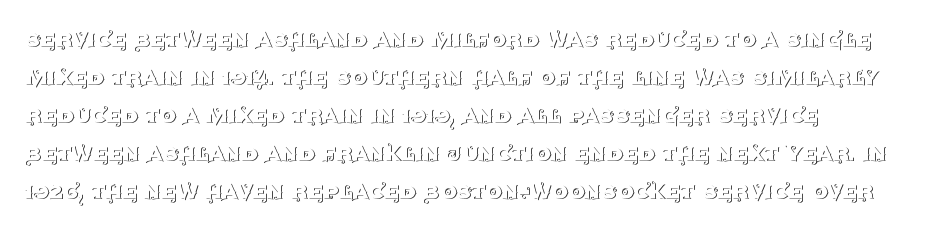
{"italic": "no", "bold": "no", "underline": "no", "align": "left", "line_spacing": "normal", "line_spacing_ratio": 1.46, "letter_spacing": "normal", "letter_spacing_em": 0.0, "glyph_px": 26}
